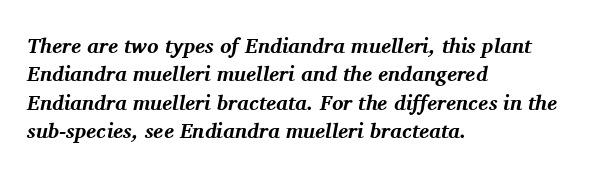
{"italic": "yes", "lean": "right", "slant_degrees": 11, "bold": "yes", "underline": "no", "align": "left", "line_spacing": "normal", "line_spacing_ratio": 1.35, "letter_spacing": "normal", "letter_spacing_em": 0.0, "glyph_px": 21}
